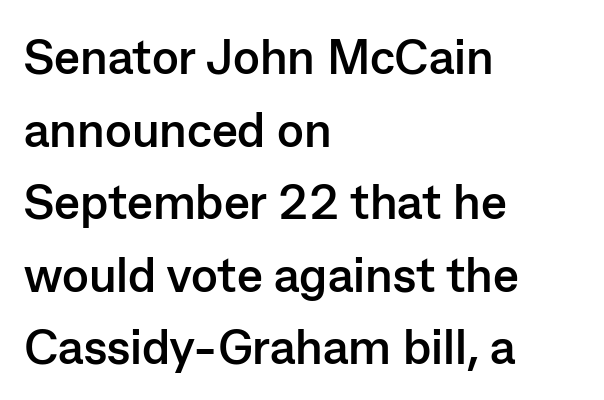
The image shows 49 px semibold sans-serif type, upright; set left-aligned, normal line spacing (1.48x), normal letter spacing, not underlined; low stroke contrast and a medium x-height.
